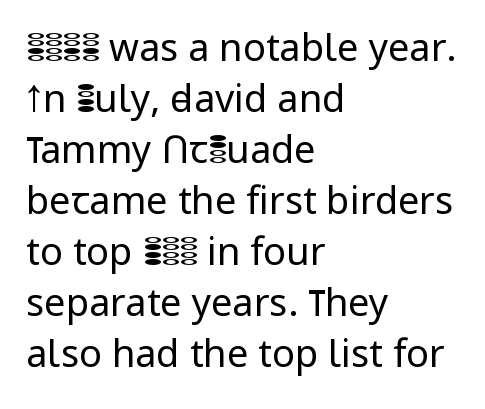
Rule under the text: the space is simply empty. Standard letterfit; no display-style spreading of the glyphs. To sum up the face: it is a sans, with no serifs. A typesetter would call this proportional, since set widths differ per character.
